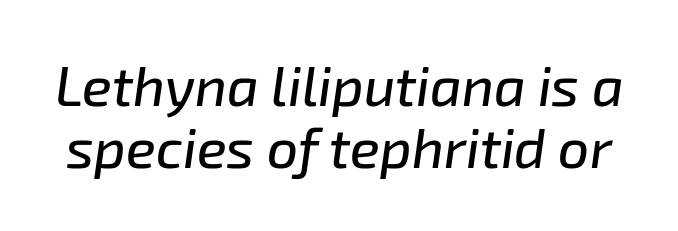
{"italic": "yes", "lean": "right", "slant_degrees": 8, "width": "normal", "stroke_contrast": "low", "x_height": "medium", "monospaced": "no", "underline": "no", "line_spacing": "tight", "line_spacing_ratio": 1.12, "letter_spacing": "normal", "letter_spacing_em": 0.0, "glyph_px": 55}
